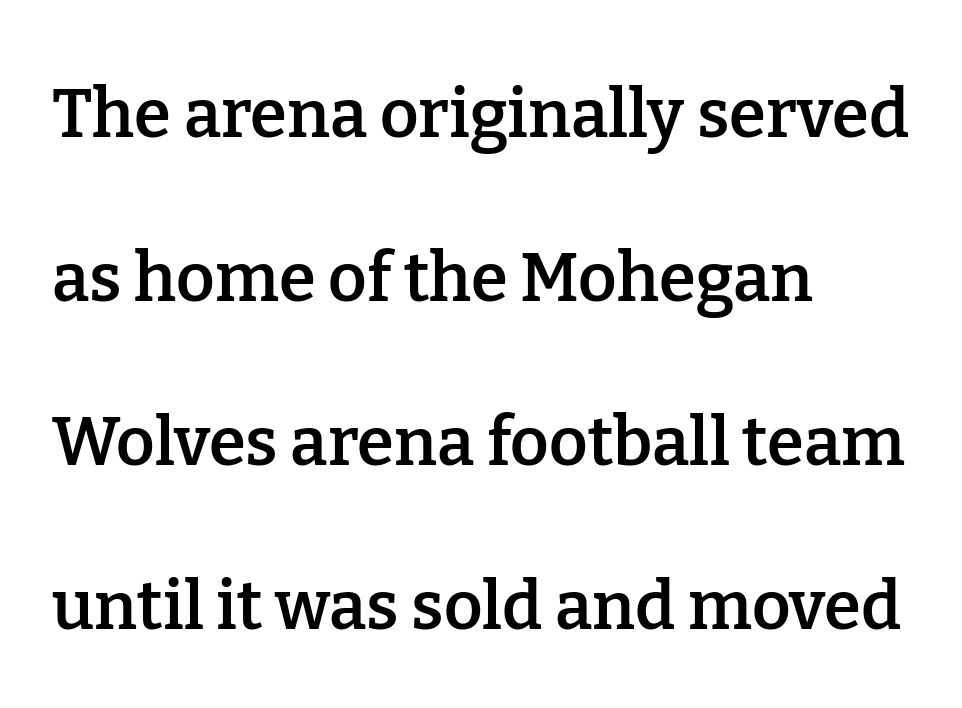
The image shows 67 px semibold serif type, upright; set left-aligned, loose line spacing (2.45x), normal letter spacing, not underlined; low stroke contrast and a medium x-height.
